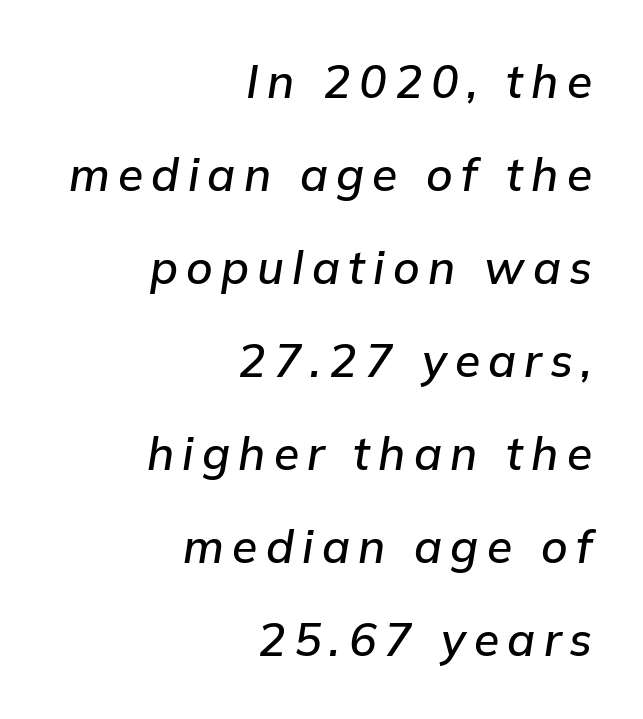
{"italic": "yes", "lean": "right", "slant_degrees": 9, "width": "normal", "stroke_contrast": "low", "x_height": "medium", "monospaced": "no", "underline": "no", "align": "right", "line_spacing": "loose", "line_spacing_ratio": 2.02, "glyph_px": 46}
